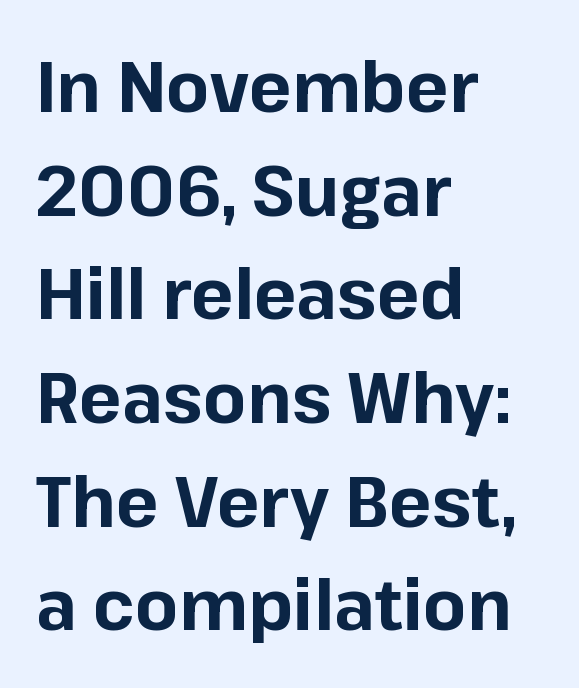
{"serif": "no", "italic": "no", "bold": "yes", "weight": "bold", "width": "normal", "stroke_contrast": "low", "x_height": "medium", "monospaced": "no", "underline": "no", "align": "left", "line_spacing": "normal", "line_spacing_ratio": 1.46, "letter_spacing": "normal", "letter_spacing_em": 0.0, "glyph_px": 71}
